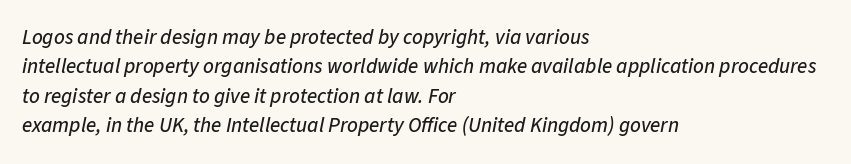
Q: Is the text italic (slanted)? A: Yes, it leans right by about 11 degrees.
Q: Is the text underlined? A: No.
Q: How is the paragraph aligned? A: Left-aligned.
Q: Is the spacing between letters normal or unusually wide? A: Normal.
Q: Is the spacing between lines tight, normal or loose? A: Normal.
